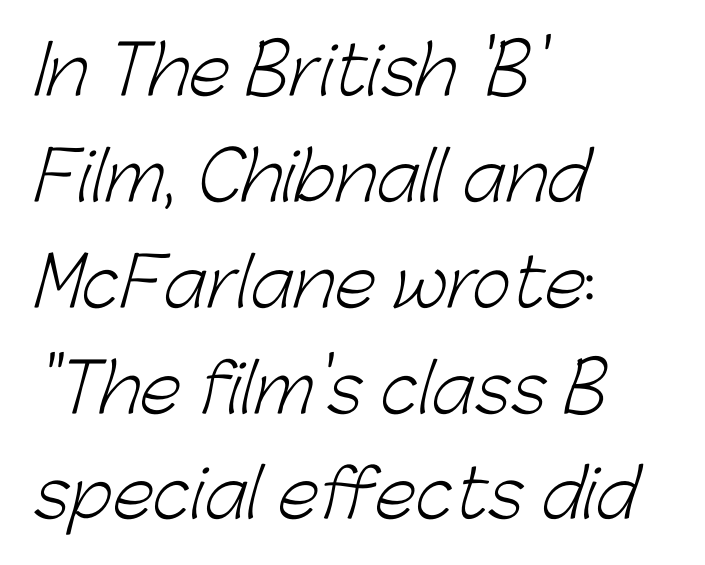
The letterforms sit shoulder to shoulder at normal distance. You could not count columns in this text — the font is proportionally spaced. To sum up the face: it is a sans, with no serifs. Rule under the text: the space is simply empty.
